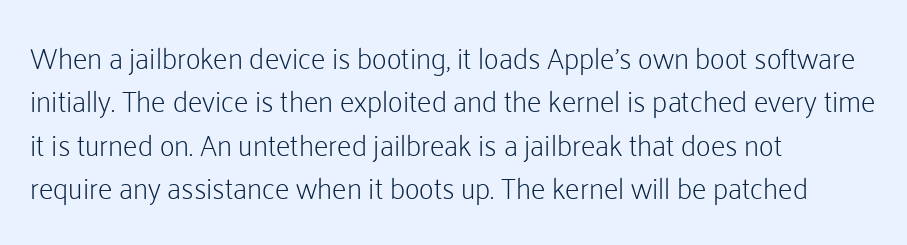
{"serif": "no", "italic": "no", "bold": "no", "weight": "light", "width": "normal", "stroke_contrast": "low", "x_height": "medium", "monospaced": "no", "underline": "no", "align": "left", "line_spacing": "normal", "line_spacing_ratio": 1.5, "letter_spacing": "normal", "letter_spacing_em": 0.0, "glyph_px": 29}
